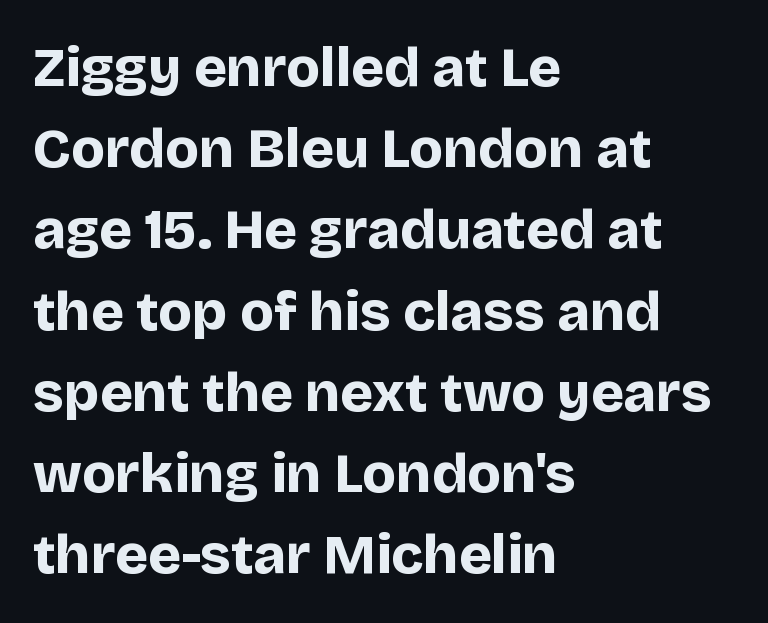
Q: Is the text bold? A: Yes.
Q: Is the text italic (slanted)? A: No, it is upright.
Q: Is the typeface a serif or a sans-serif typeface? A: Sans-serif.
Q: Is the text underlined? A: No.
Q: How is the paragraph aligned? A: Left-aligned.
Q: Is the spacing between letters normal or unusually wide? A: Normal.
Q: Is the spacing between lines tight, normal or loose? A: Normal.
Q: Width (condensed, normal, or wide)? A: Normal.
Q: Stroke contrast? A: Low.
Q: x-height? A: Large.
Q: Monospaced? A: No.
